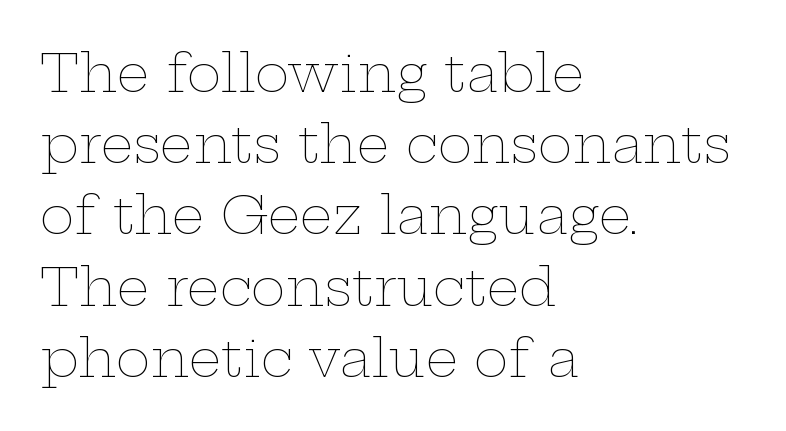
The glyphs are unaccompanied by any horizontal stroke below them. Posture: upright roman. The letterforms sit at book weight or below. The paragraph has a hard left edge and a soft right edge. Whoever set this chose a conventional vertical rhythm.
